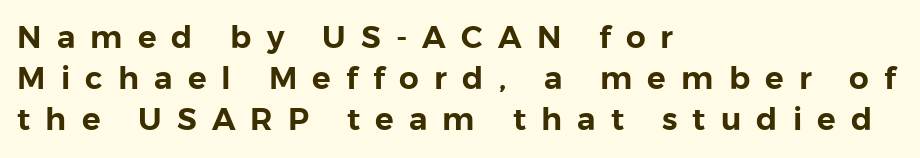
The image shows 31 px sans-serif type, upright; set left-aligned, normal line spacing (1.33x), unusually wide letter spacing (+0.49 em), not underlined; low stroke contrast and a medium x-height.
